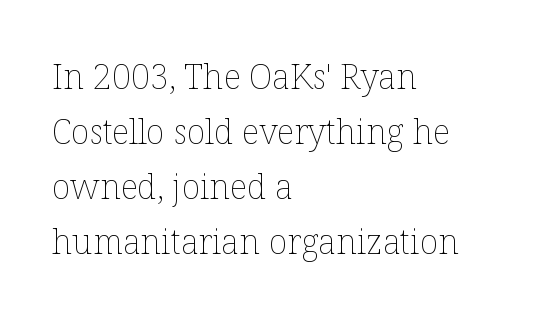
{"italic": "no", "bold": "no", "weight": "thin", "width": "normal", "stroke_contrast": "low", "x_height": "medium", "monospaced": "no", "underline": "no", "align": "left", "line_spacing": "normal", "line_spacing_ratio": 1.62, "letter_spacing": "normal", "letter_spacing_em": 0.0, "glyph_px": 34}
